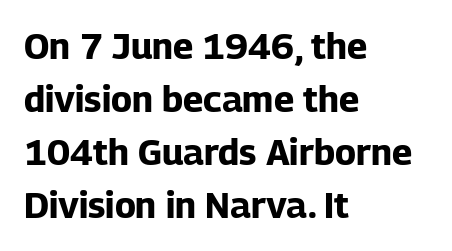
The ragged edge is on the right, which tells us the setting is flush left. Classification — sans serif. These lines are rendered in a variable-pitch font. The space beneath each line is pristine and unruled.
